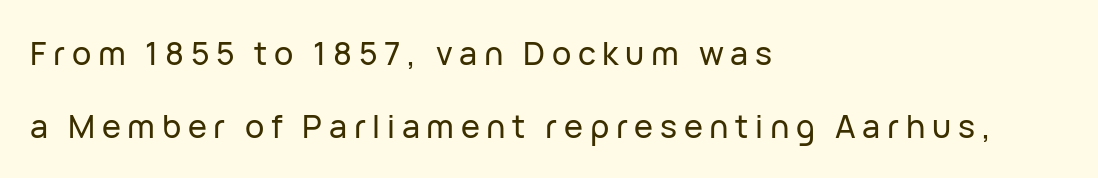
The image shows 32 px sans-serif type, upright; set left-aligned, loose line spacing (2.28x), unusually wide letter spacing (+0.21 em), not underlined; low stroke contrast and a medium x-height.
